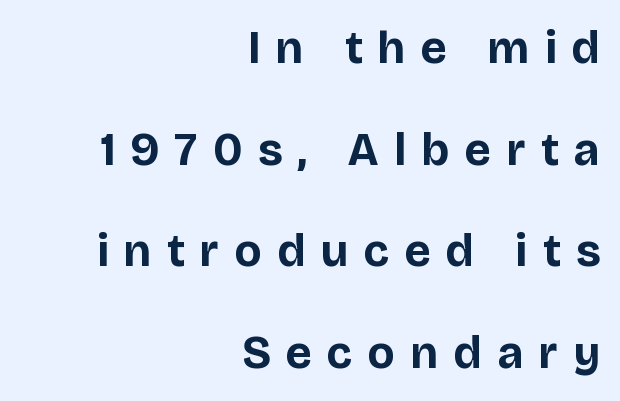
Does the leading feel generous? Absolutely, it's lavish. Rule under the text: the space is simply empty. What kind of face is this? One without serifs — a sans. Does the copy run flush right? Yes — the right margin is perfectly even.
